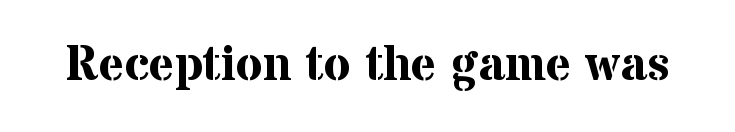
Q: Is the text bold? A: Yes.
Q: Is the text italic (slanted)? A: No, it is upright.
Q: Is the typeface a serif or a sans-serif typeface? A: Serif.
Q: Is the text underlined? A: No.
Q: Is the spacing between letters normal or unusually wide? A: Normal.
Q: Width (condensed, normal, or wide)? A: Normal.
Q: Stroke contrast? A: Medium.
Q: x-height? A: Medium.
Q: Monospaced? A: No.
